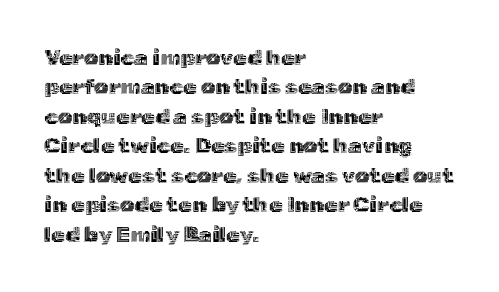
Q: Is the text italic (slanted)? A: No, it is upright.
Q: Is the text underlined? A: No.
Q: How is the paragraph aligned? A: Left-aligned.
Q: Is the spacing between letters normal or unusually wide? A: Normal.
Q: Is the spacing between lines tight, normal or loose? A: Normal.
